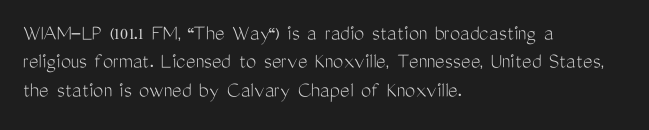
Q: Is the text bold? A: No.
Q: Is the text italic (slanted)? A: No, it is upright.
Q: Is the text underlined? A: No.
Q: How is the paragraph aligned? A: Left-aligned.
Q: Is the spacing between letters normal or unusually wide? A: Normal.
